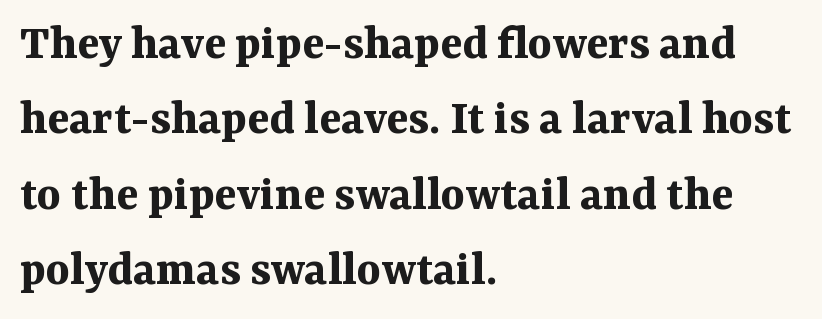
Line starts are locked; line ends wander. The letters stand straight up with perfectly vertical stems. Each glyph is drawn with heavy, bold strokes. Is this a fixed-width face? No — the glyphs have proportional, varying widths. Yep, those are serifs on the letters. The line texture is even and compact thanks to regular tracking.
